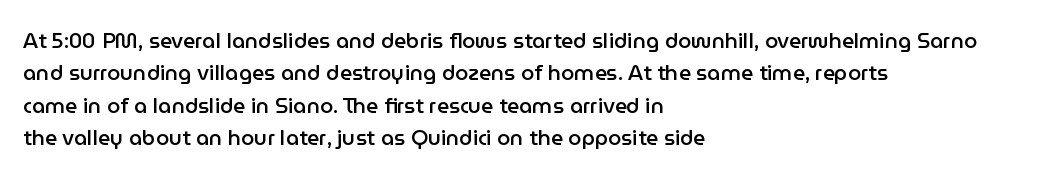
{"italic": "no", "bold": "semi", "underline": "no", "align": "left", "line_spacing": "normal", "line_spacing_ratio": 1.54, "letter_spacing": "normal", "letter_spacing_em": 0.0, "glyph_px": 21}
